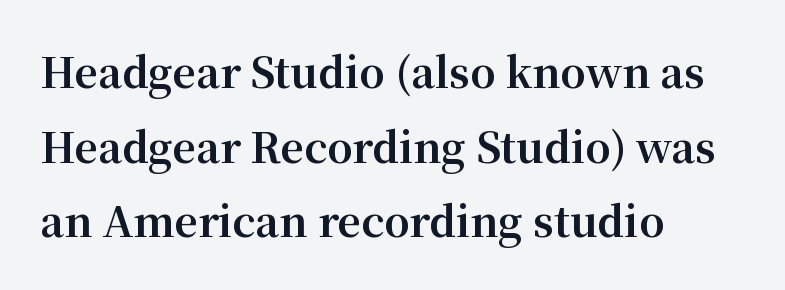
The area under the type is left untouched. Students, this is bold: see how much ink each stroke carries. Spacing verdict: proportional, widths tailored to each character. What stands out about the letter spacing? Nothing — it is the standard amount. Stroke terminals: seriffed. The compositor pushed each line to the left boundary.
